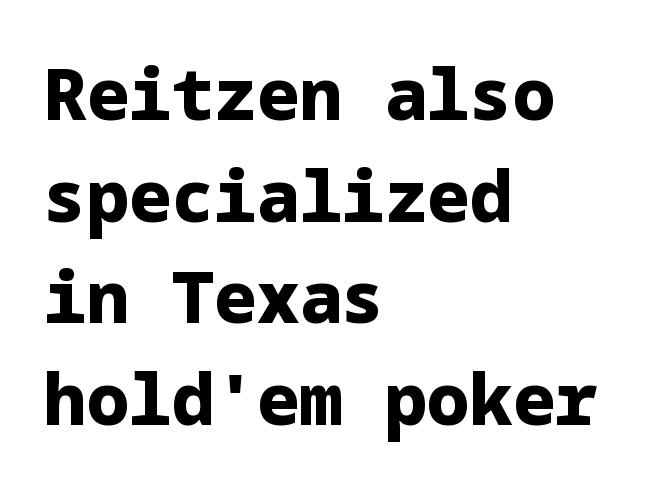
{"serif": "no", "italic": "no", "bold": "yes", "weight": "heavy", "width": "normal", "stroke_contrast": "low", "x_height": "medium", "underline": "no", "align": "left", "line_spacing": "normal", "line_spacing_ratio": 1.43, "letter_spacing": "normal", "letter_spacing_em": 0.0, "glyph_px": 71}
